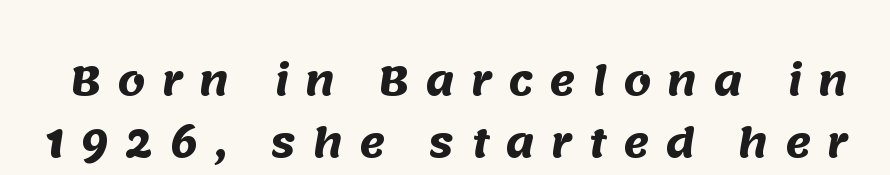
{"serif": "no", "bold": "yes", "weight": "heavy", "width": "normal", "stroke_contrast": "medium", "x_height": "large", "monospaced": "no", "underline": "no", "line_spacing": "normal", "line_spacing_ratio": 1.6, "letter_spacing": "wide", "letter_spacing_em": 0.42, "glyph_px": 39}
